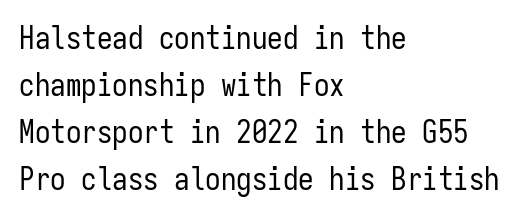
Q: Is the text bold? A: No.
Q: Is the text italic (slanted)? A: No, it is upright.
Q: Is the typeface a serif or a sans-serif typeface? A: Sans-serif.
Q: Is the text underlined? A: No.
Q: How is the paragraph aligned? A: Left-aligned.
Q: Is the spacing between letters normal or unusually wide? A: Normal.
Q: Is the spacing between lines tight, normal or loose? A: Normal.
Q: Width (condensed, normal, or wide)? A: Condensed.
Q: Stroke contrast? A: Low.
Q: x-height? A: Medium.
Q: Monospaced? A: Yes.
